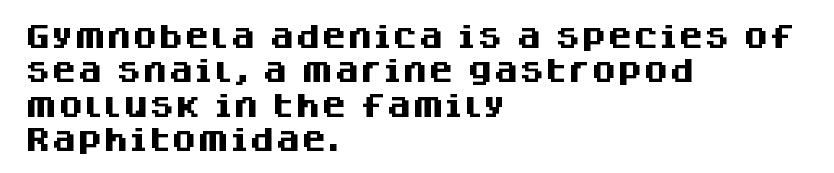
Words appear dense and cohesive because spacing is normal. Typeset ragged right — the left edge is the straight one. This sample keeps an unexceptional amount of space between lines. A clean baseline with only descenders dipping below it. Notice how thick the strokes are: this is what a full bold looks like. This is the regular roman posture of the typeface.
